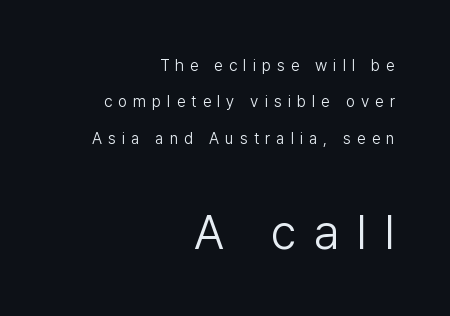
Q: Is the text bold? A: No.
Q: Is the text italic (slanted)? A: No, it is upright.
Q: Is the typeface a serif or a sans-serif typeface? A: Sans-serif.
Q: Is the text underlined? A: No.
Q: How is the paragraph aligned? A: Right-aligned.
Q: Is the spacing between letters normal or unusually wide? A: Unusually wide.
Q: Is the spacing between lines tight, normal or loose? A: Loose.
Q: Which block of text is set in a larger size, the first (top) or the second (bottom)? A: The second (bottom) one.
Q: Width (condensed, normal, or wide)? A: Normal.
Q: Stroke contrast? A: Low.
Q: x-height? A: Medium.
Q: Monospaced? A: No.
